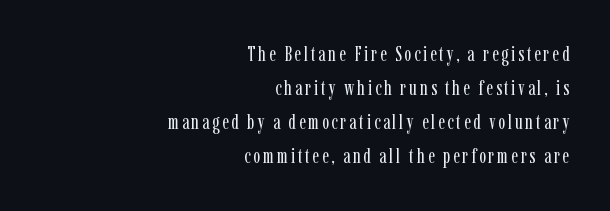
The image shows 21 px text type, upright; set right-aligned, normal line spacing (1.62x), not underlined.
